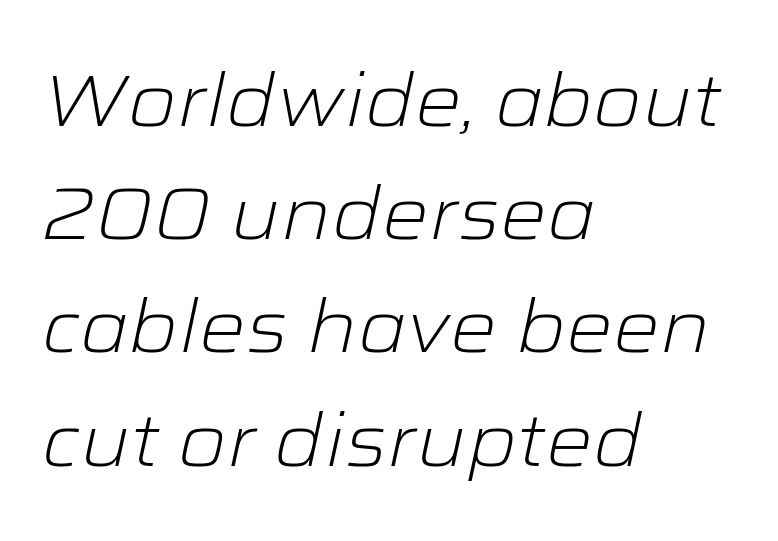
{"italic": "yes", "lean": "right", "slant_degrees": 12, "bold": "no", "weight": "light", "width": "wide", "stroke_contrast": "low", "x_height": "medium", "monospaced": "no", "underline": "no", "align": "left", "line_spacing": "normal", "line_spacing_ratio": 1.53, "letter_spacing": "normal", "letter_spacing_em": 0.0, "glyph_px": 74}
